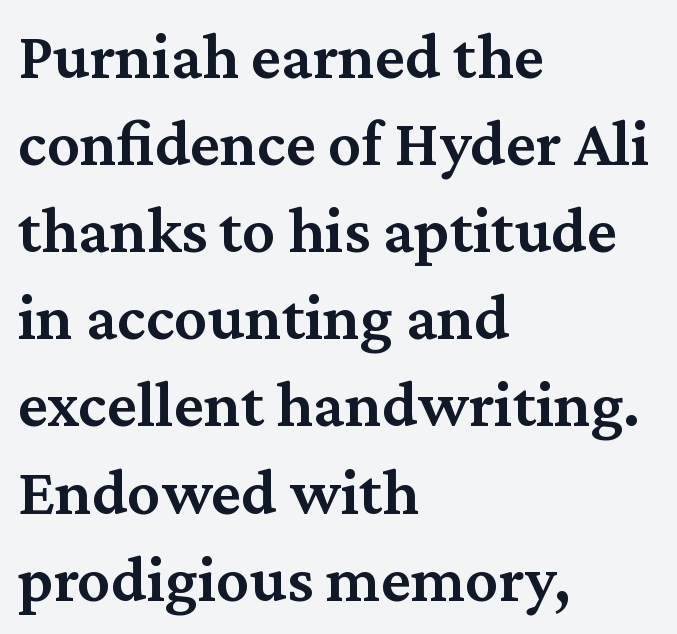
Q: Is the text bold? A: Semi-bold.
Q: Is the text italic (slanted)? A: No, it is upright.
Q: Is the typeface a serif or a sans-serif typeface? A: Serif.
Q: Is the text underlined? A: No.
Q: How is the paragraph aligned? A: Left-aligned.
Q: Is the spacing between letters normal or unusually wide? A: Normal.
Q: Is the spacing between lines tight, normal or loose? A: Normal.
Q: Width (condensed, normal, or wide)? A: Normal.
Q: Stroke contrast? A: Medium.
Q: x-height? A: Medium.
Q: Monospaced? A: No.
